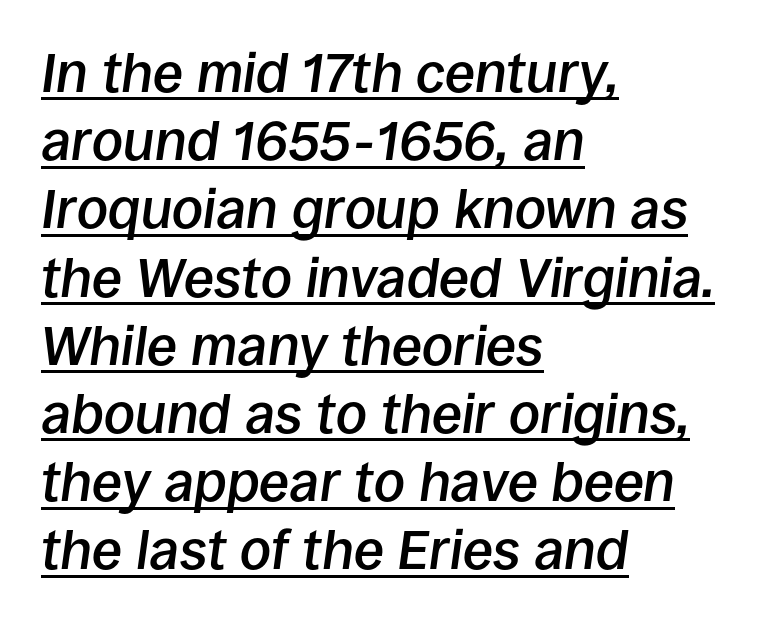
Q: Is the text bold? A: Semi-bold.
Q: Is the text italic (slanted)? A: Yes, it leans right by about 8 degrees.
Q: Is the text underlined? A: Yes.
Q: How is the paragraph aligned? A: Left-aligned.
Q: Is the spacing between letters normal or unusually wide? A: Normal.
Q: Width (condensed, normal, or wide)? A: Normal.
Q: Stroke contrast? A: Low.
Q: x-height? A: Large.
Q: Monospaced? A: No.
